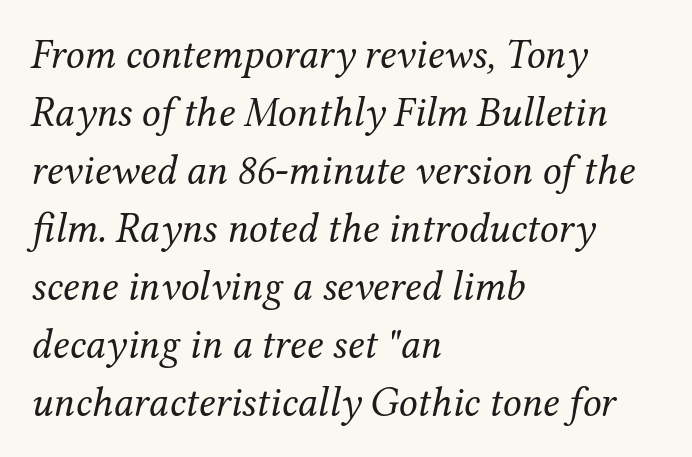
{"serif": "yes", "italic": "yes", "lean": "right", "slant_degrees": 12, "bold": "no", "weight": "regular", "width": "normal", "stroke_contrast": "medium", "x_height": "medium", "monospaced": "no", "underline": "no", "align": "left", "line_spacing": "normal", "line_spacing_ratio": 1.38, "letter_spacing": "normal", "letter_spacing_em": 0.0, "glyph_px": 42}
